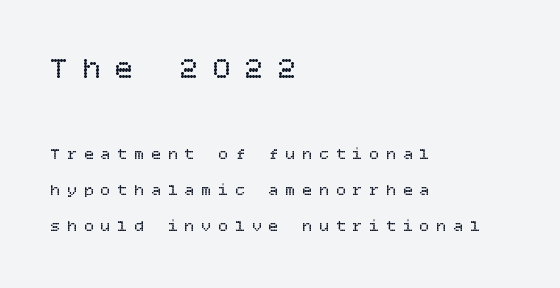
What stands out about the letter spacing? Its width — letters are far apart. Short and long lines alike share a common starting point at left. No italicization has been applied; the sample stays upright. No word sits above an underline.
